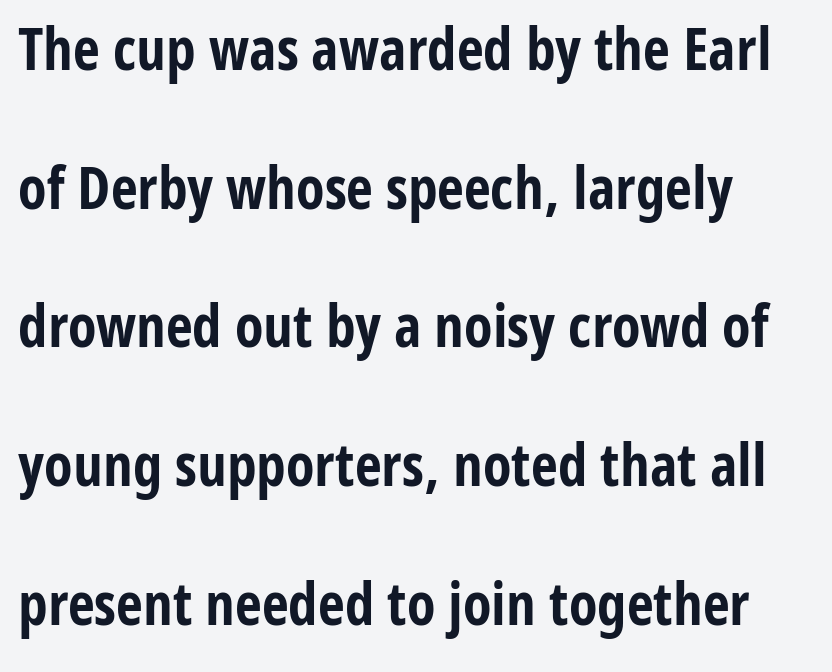
Q: Is the text bold? A: Yes.
Q: Is the text italic (slanted)? A: No, it is upright.
Q: Is the typeface a serif or a sans-serif typeface? A: Sans-serif.
Q: Is the text underlined? A: No.
Q: How is the paragraph aligned? A: Left-aligned.
Q: Is the spacing between letters normal or unusually wide? A: Normal.
Q: Is the spacing between lines tight, normal or loose? A: Loose.
Q: Width (condensed, normal, or wide)? A: Condensed.
Q: Stroke contrast? A: Low.
Q: x-height? A: Medium.
Q: Monospaced? A: No.
